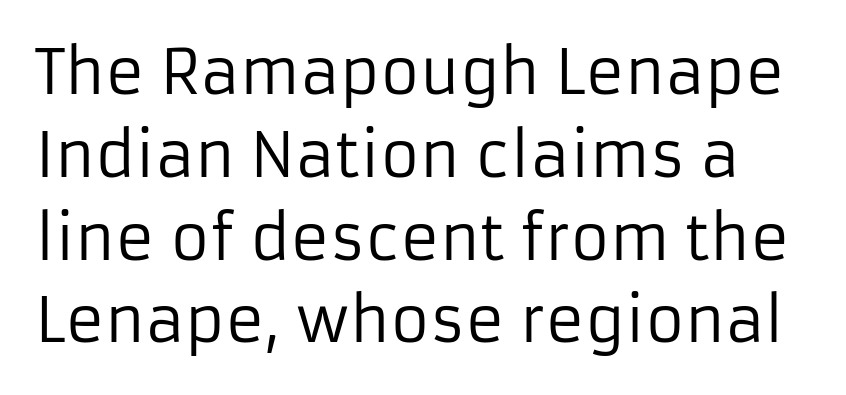
The gap between lines stays unmarked. Proportional: the letters do not fall into vertical columns. Does the lettering tilt? It doesn't — this is upright. Nobody touched the tracking dial on this one. Line spacing here is normal. The passage shown is not bold in any degree.
